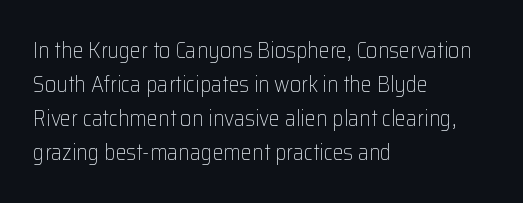
These lines stack with their left ends in a neat column. Any mark beneath the type? The region is blank. Short note: letters normally spaced. The type sits square on the baseline with zero lean.
